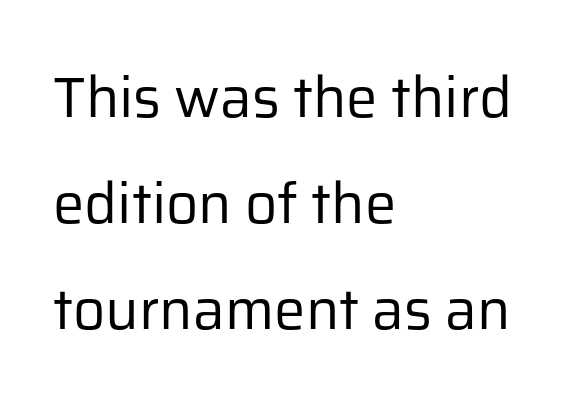
Q: Is the text bold? A: No.
Q: Is the text italic (slanted)? A: No, it is upright.
Q: Is the typeface a serif or a sans-serif typeface? A: Sans-serif.
Q: Is the text underlined? A: No.
Q: How is the paragraph aligned? A: Left-aligned.
Q: Is the spacing between letters normal or unusually wide? A: Normal.
Q: Width (condensed, normal, or wide)? A: Normal.
Q: Stroke contrast? A: Low.
Q: x-height? A: Medium.
Q: Monospaced? A: No.
